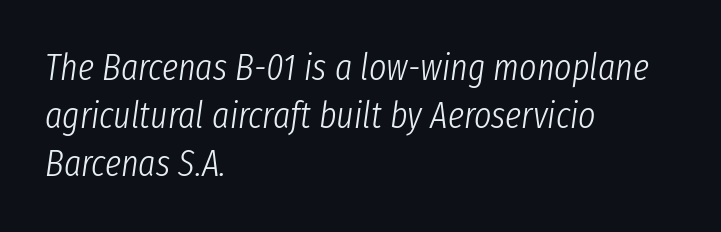
Q: Is the text bold? A: No.
Q: Is the text italic (slanted)? A: Yes, it leans right by about 8 degrees.
Q: Is the text underlined? A: No.
Q: How is the paragraph aligned? A: Left-aligned.
Q: Is the spacing between letters normal or unusually wide? A: Normal.
Q: Is the spacing between lines tight, normal or loose? A: Normal.
Q: Width (condensed, normal, or wide)? A: Condensed.
Q: Stroke contrast? A: Low.
Q: x-height? A: Medium.
Q: Monospaced? A: No.
